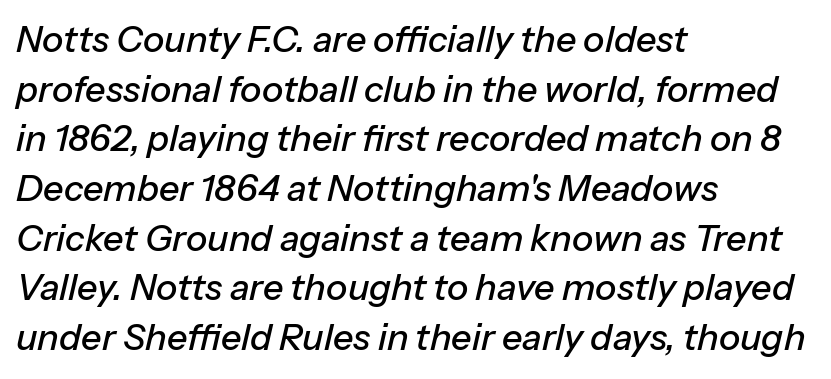
The image shows 36 px text type, italic (leaning right); set left-aligned, normal line spacing (1.38x), normal letter spacing, not underlined; low stroke contrast and a medium x-height.
